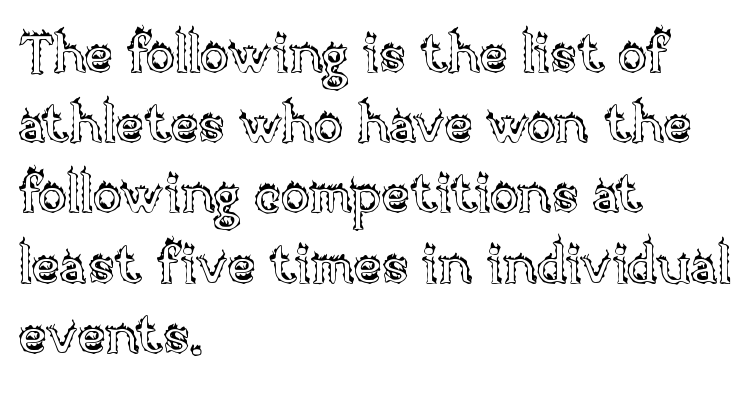
The image shows 54 px text type, upright; set left-aligned, normal line spacing (1.3x), normal letter spacing, not underlined; a large x-height.
